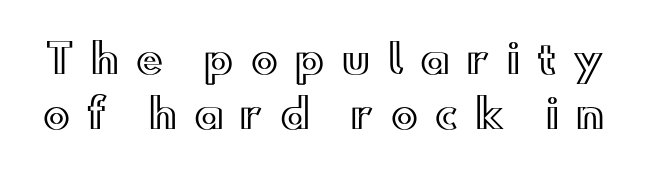
Q: Is the text italic (slanted)? A: No, it is upright.
Q: Is the text underlined? A: No.
Q: Is the spacing between letters normal or unusually wide? A: Unusually wide.
Q: Is the spacing between lines tight, normal or loose? A: Normal.
Q: Width (condensed, normal, or wide)? A: Wide.
Q: x-height? A: Small.
Q: Monospaced? A: No.
